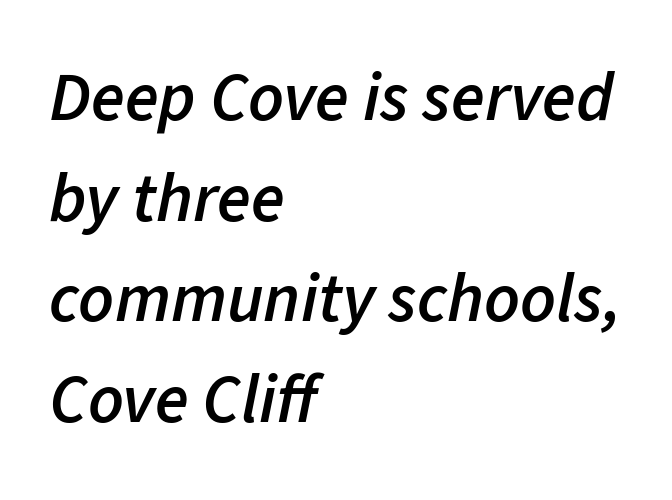
The rendering keeps characters at their native spacing. Slanted lettering throughout. The baseline area is clear. Every row of glyphs begins at an identical x-position on the left.
